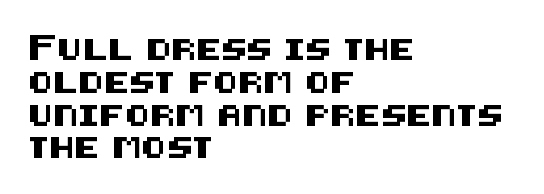
Q: Is the text italic (slanted)? A: No, it is upright.
Q: Is the text underlined? A: No.
Q: How is the paragraph aligned? A: Left-aligned.
Q: Is the spacing between letters normal or unusually wide? A: Normal.
Q: Is the spacing between lines tight, normal or loose? A: Normal.
